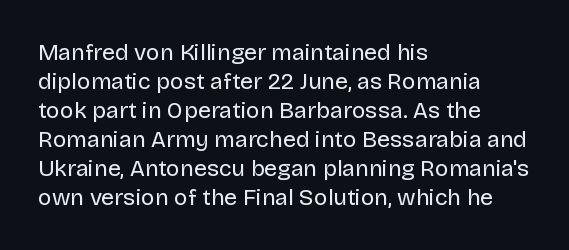
The image shows 23 px text type, upright; set left-aligned, normal line spacing (1.26x), normal letter spacing, not underlined.
